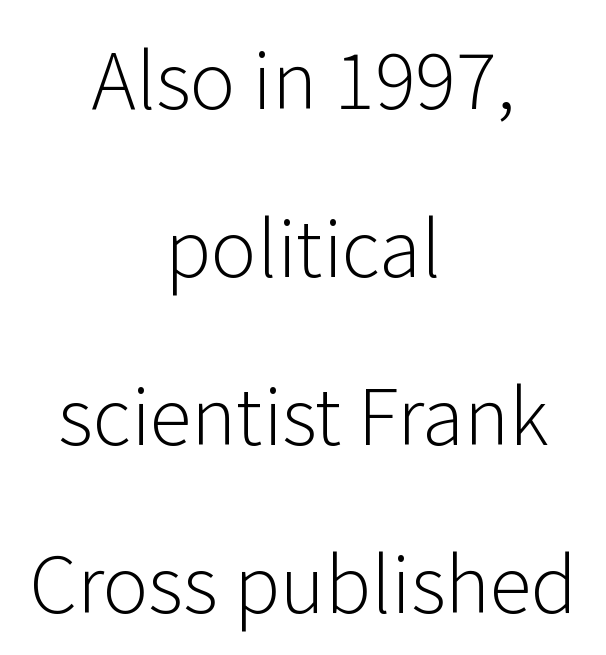
Q: Is the text bold? A: No.
Q: Is the text italic (slanted)? A: No, it is upright.
Q: Is the typeface a serif or a sans-serif typeface? A: Sans-serif.
Q: Is the text underlined? A: No.
Q: How is the paragraph aligned? A: Centered.
Q: Is the spacing between letters normal or unusually wide? A: Normal.
Q: Is the spacing between lines tight, normal or loose? A: Loose.
Q: Width (condensed, normal, or wide)? A: Normal.
Q: Stroke contrast? A: Low.
Q: x-height? A: Medium.
Q: Monospaced? A: No.
